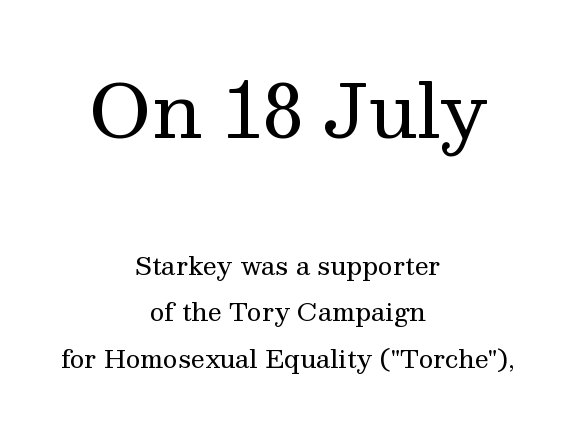
{"serif": "yes", "italic": "no", "bold": "no", "weight": "regular", "width": "normal", "stroke_contrast": "medium", "x_height": "medium", "monospaced": "no", "underline": "no", "align": "center", "line_spacing_ratio": 1.87, "letter_spacing": "normal", "letter_spacing_em": 0.0, "larger_block": "first", "size_ratio": 2.96, "glyph_px": 74}
